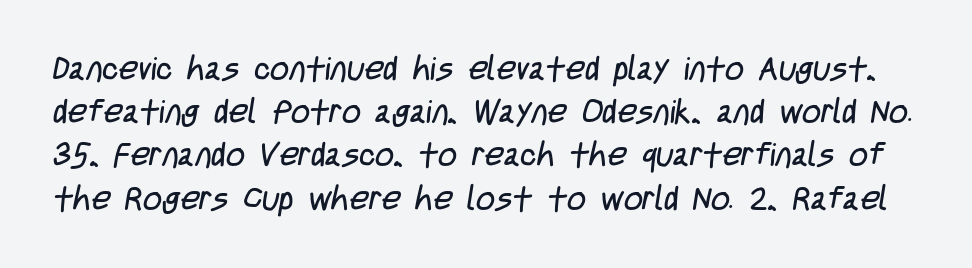
Is this a fixed-width face? No — the glyphs have proportional, varying widths. The space directly below the letters is spotless. No extra ink here — the face is not bold. Short note: letters normally spaced. A typesetter would call this leading conventional body-copy spacing.
